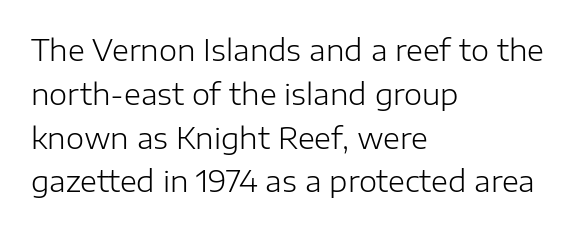
The image shows 29 px light sans-serif type, upright; set left-aligned, normal line spacing (1.51x), normal letter spacing, not underlined; low stroke contrast and a medium x-height.
